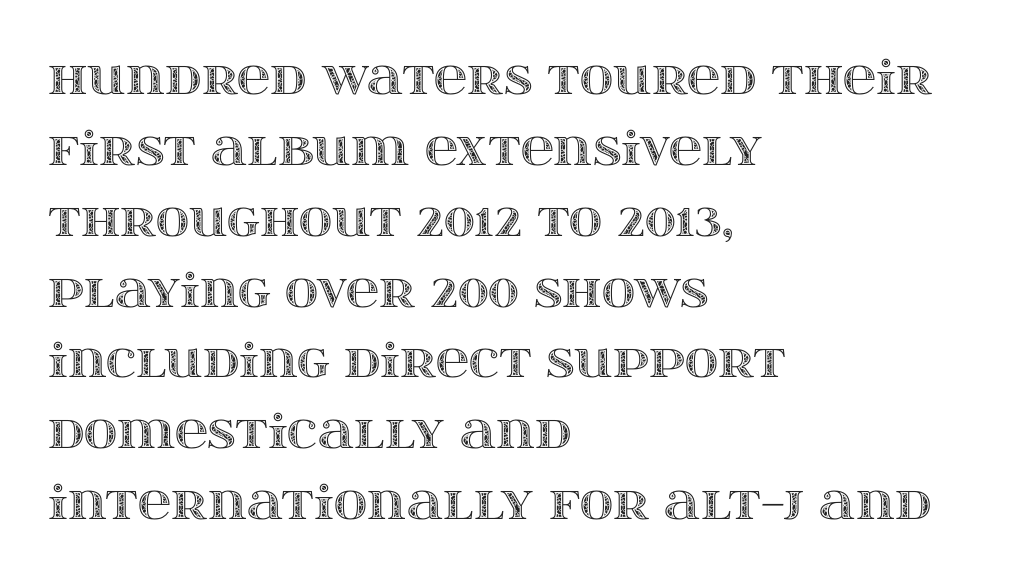
The image shows 46 px wide type, upright; set left-aligned, normal line spacing (1.54x), normal letter spacing, not underlined; a large x-height.
